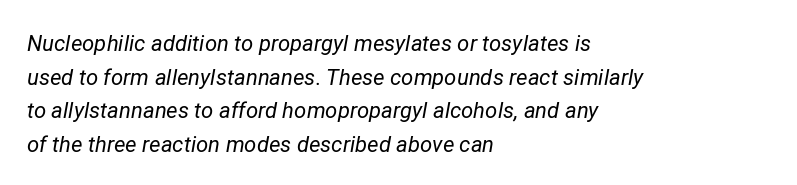
Descenders hang freely into open space. Each stroke keeps to a modest, everyday thickness or less. No extra tracking has been applied to these lines. Posture: slanted. A student would call this left alignment; a typographer would say flush left, rag right. Reading down the column, the eye jumps a familiar distance to each next line.
